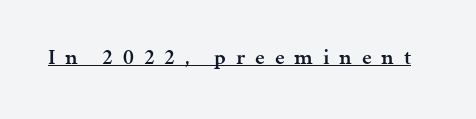
{"italic": "no", "bold": "semi", "underline": "yes", "letter_spacing": "wide", "letter_spacing_em": 0.45, "glyph_px": 22}
